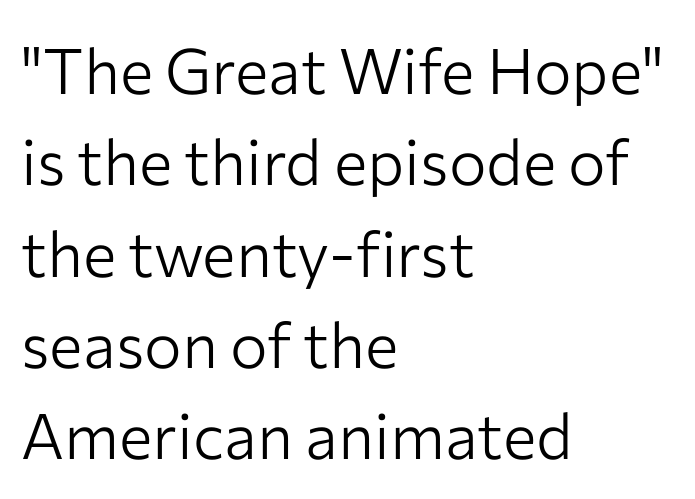
The image shows 63 px light sans-serif type, upright; set left-aligned, normal line spacing (1.45x), normal letter spacing, not underlined; low stroke contrast and a medium x-height.
